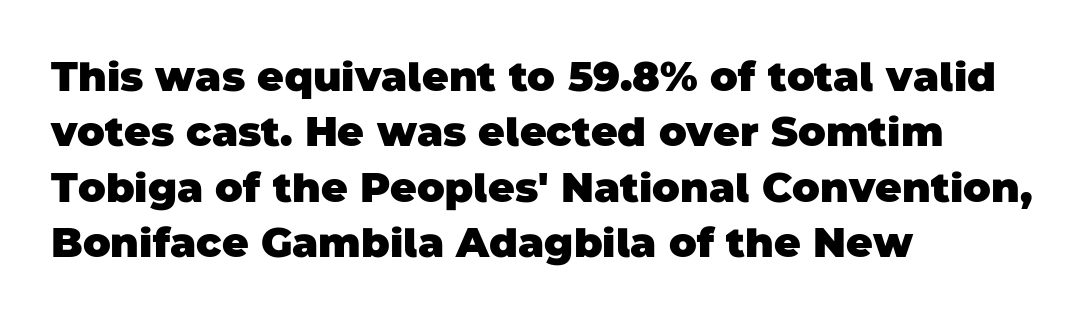
Looks like regular typesetting: each glyph gets only the width it needs. Type style note: lacks serifs. Is there much room between lines? A standard amount, neither cramped nor airy. Stroke thickness is high; the sample reads as a true bold. The words here are not underlined.
